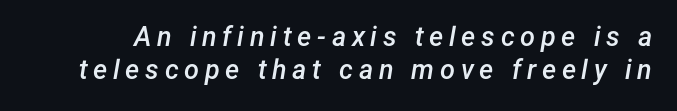
The tracking reads as deliberately expanded to a designer's eye. Summary of weight: moderately heavy, a semibold. Is the type slanted? Yes — the strokes lean at a clear angle. Bare-footed words on every line.
